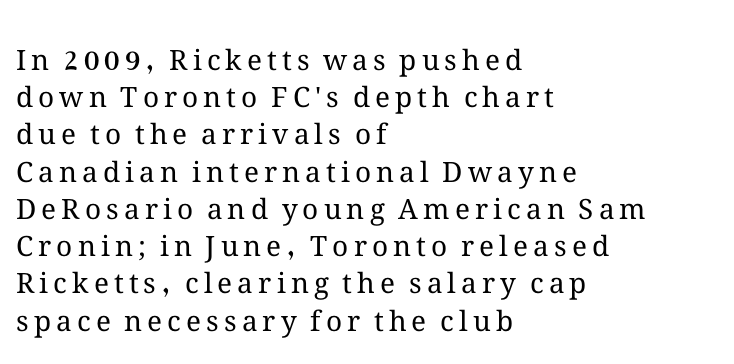
Q: Is the text bold? A: No.
Q: Is the text italic (slanted)? A: No, it is upright.
Q: Is the text underlined? A: No.
Q: How is the paragraph aligned? A: Left-aligned.
Q: Is the spacing between lines tight, normal or loose? A: Normal.
Q: Width (condensed, normal, or wide)? A: Normal.
Q: Stroke contrast? A: Medium.
Q: x-height? A: Medium.
Q: Monospaced? A: No.
